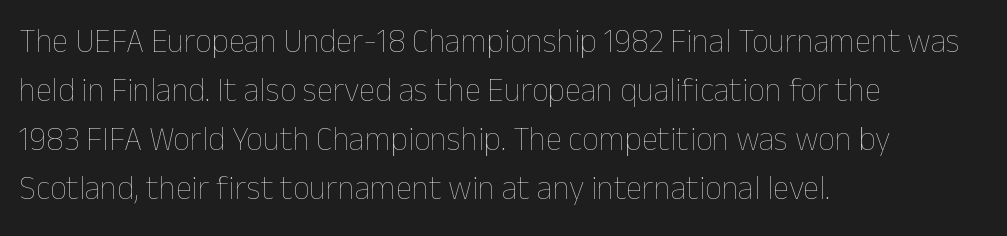
Q: Is the text bold? A: No.
Q: Is the text italic (slanted)? A: No, it is upright.
Q: Is the text underlined? A: No.
Q: How is the paragraph aligned? A: Left-aligned.
Q: Is the spacing between letters normal or unusually wide? A: Normal.
Q: Is the spacing between lines tight, normal or loose? A: Normal.
Q: Width (condensed, normal, or wide)? A: Normal.
Q: Stroke contrast? A: Low.
Q: x-height? A: Medium.
Q: Monospaced? A: No.
